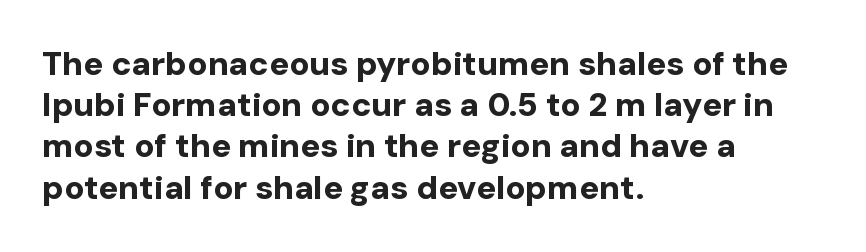
If you measured baseline to baseline, you'd find a middling distance. Each glyph is drawn with heavy, bold strokes. Varying glyph widths throughout — classic text-font behaviour. Leftover space on each line is placed entirely after the last word. Designer's note — italics off, roman on. Rule under the text: the space is simply empty.
